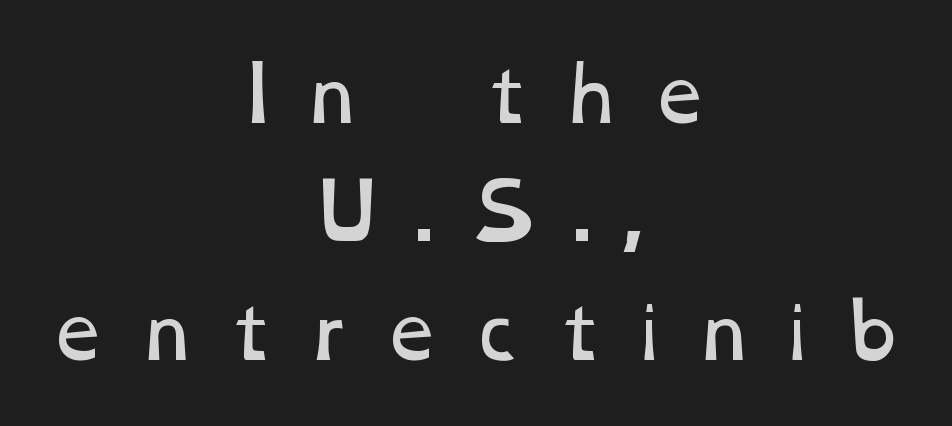
{"bold": "no", "weight": "regular", "width": "wide", "stroke_contrast": "low", "x_height": "medium", "monospaced": "no", "underline": "no", "align": "center", "line_spacing": "normal", "line_spacing_ratio": 1.62, "letter_spacing": "wide", "letter_spacing_em": 0.39, "glyph_px": 73}
